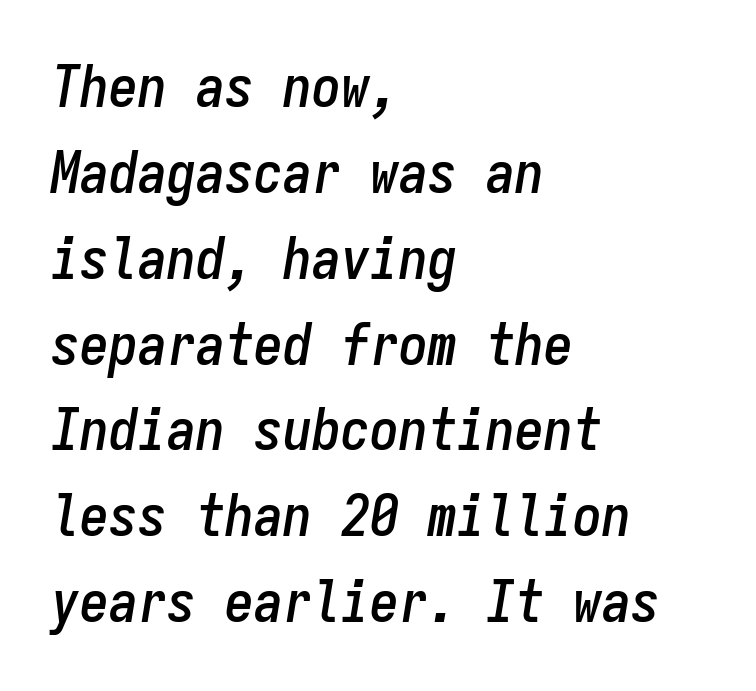
Every character here occupies the same horizontal width, giving the sample a typewriter-like rhythm. Default kerning and tracking; the words read as compact shapes. Layout note: lines flush left. In terms of leading, this rendering sits right in the middle.
